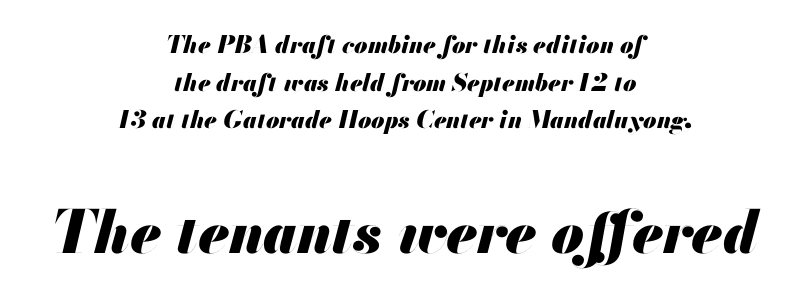
The image shows 59 px heavy type, italic (leaning right); set centered, normal line spacing (1.57x), normal letter spacing, not underlined; the second (bottom) block is 2.46x larger; medium stroke contrast and a small x-height.
